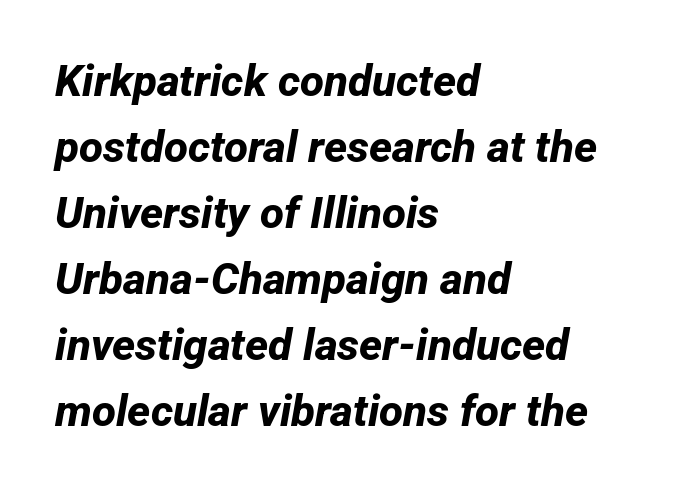
{"serif": "no", "bold": "yes", "weight": "bold", "width": "normal", "stroke_contrast": "low", "x_height": "medium", "monospaced": "no", "underline": "no", "align": "left", "line_spacing": "normal", "line_spacing_ratio": 1.5, "letter_spacing": "normal", "letter_spacing_em": 0.0, "glyph_px": 44}
